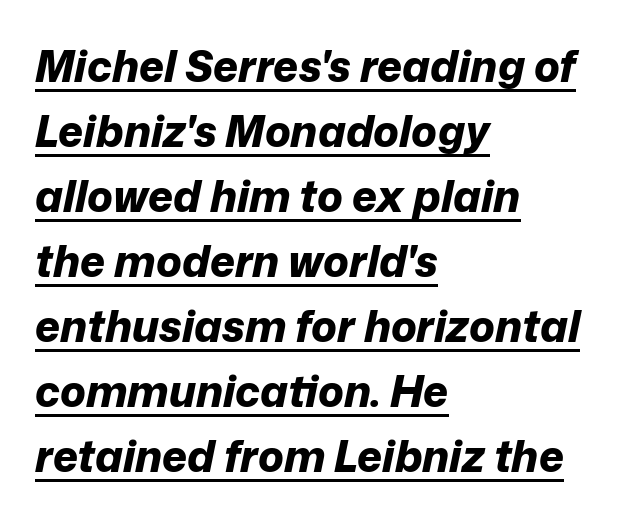
Q: Is the text bold? A: Yes.
Q: Is the text italic (slanted)? A: Yes, it leans right by about 12 degrees.
Q: Is the text underlined? A: Yes.
Q: How is the paragraph aligned? A: Left-aligned.
Q: Is the spacing between letters normal or unusually wide? A: Normal.
Q: Is the spacing between lines tight, normal or loose? A: Normal.
Q: Width (condensed, normal, or wide)? A: Normal.
Q: Stroke contrast? A: Low.
Q: x-height? A: Medium.
Q: Monospaced? A: No.
